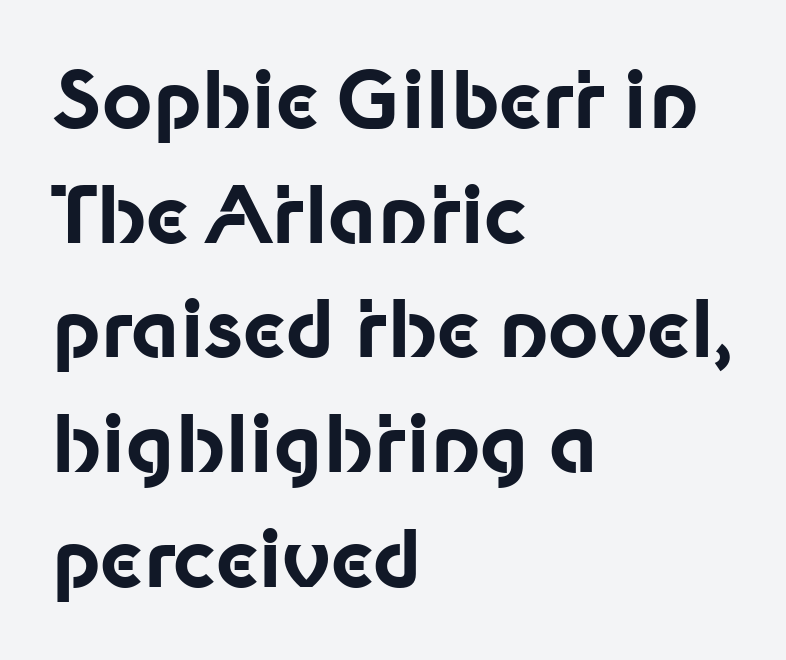
The image shows 78 px bold sans-serif type, upright; set left-aligned, normal line spacing (1.47x), normal letter spacing, not underlined; low stroke contrast and a medium x-height.
